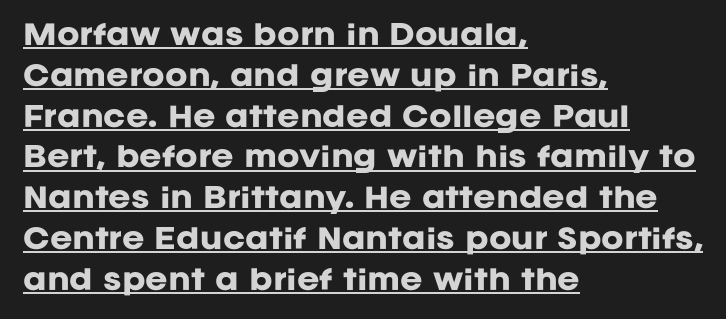
Summary of weight: heavy, a full bold. The face used here appears with an underline applied. Summary of vertical rhythm: regular, with standard interline spacing. If you drew a ruler down the left edge, every line would touch it. Caption: standard tracking, unaltered. Notice how the stems are strictly vertical — no italics here.
